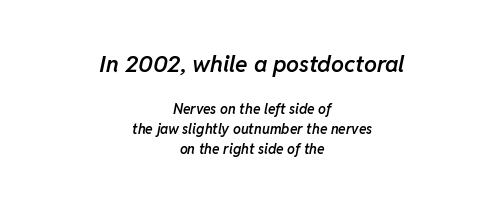
Q: Is the text bold? A: Semi-bold.
Q: Is the text italic (slanted)? A: Yes, it leans right by about 11 degrees.
Q: Is the text underlined? A: No.
Q: How is the paragraph aligned? A: Centered.
Q: Is the spacing between letters normal or unusually wide? A: Normal.
Q: Is the spacing between lines tight, normal or loose? A: Normal.
Q: Which block of text is set in a larger size, the first (top) or the second (bottom)? A: The first (top) one.
